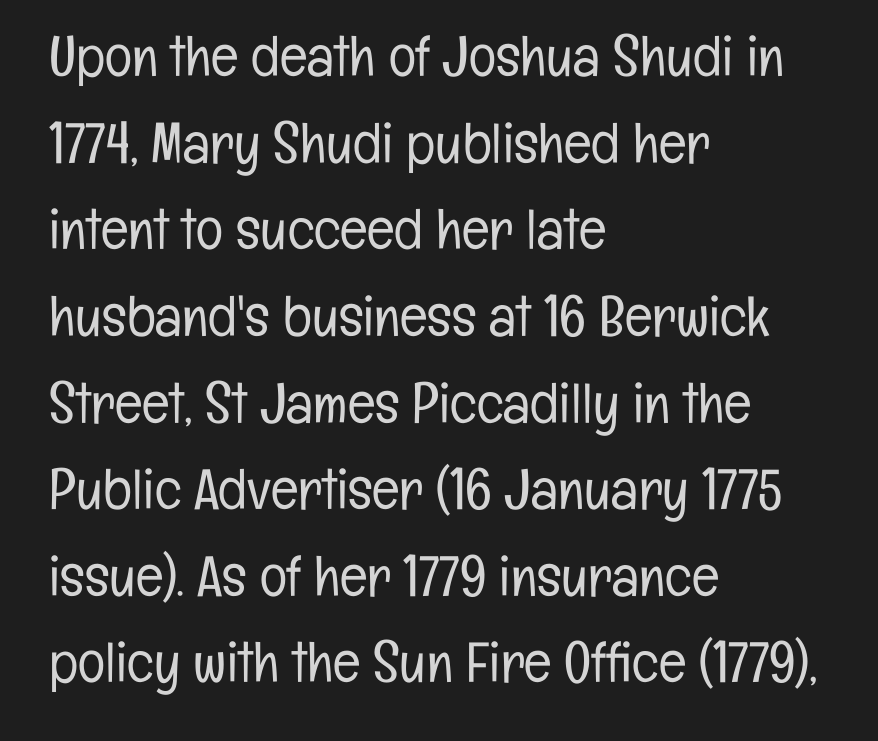
Q: Is the text bold? A: No.
Q: Is the text italic (slanted)? A: No, it is upright.
Q: Is the typeface a serif or a sans-serif typeface? A: Sans-serif.
Q: Is the text underlined? A: No.
Q: How is the paragraph aligned? A: Left-aligned.
Q: Is the spacing between letters normal or unusually wide? A: Normal.
Q: Is the spacing between lines tight, normal or loose? A: Normal.
Q: Width (condensed, normal, or wide)? A: Condensed.
Q: Stroke contrast? A: Low.
Q: x-height? A: Medium.
Q: Monospaced? A: No.
